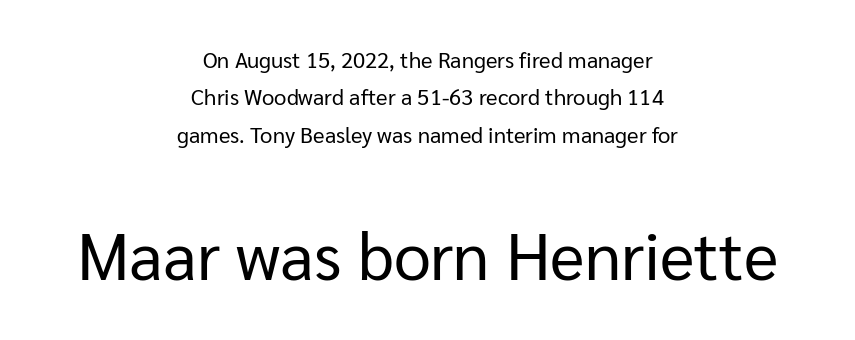
The image shows 66 px regular-weight sans-serif type, upright; set centered, normal line spacing (1.7x), normal letter spacing, not underlined; the second (bottom) block is 3.0x larger; low stroke contrast and a medium x-height.
